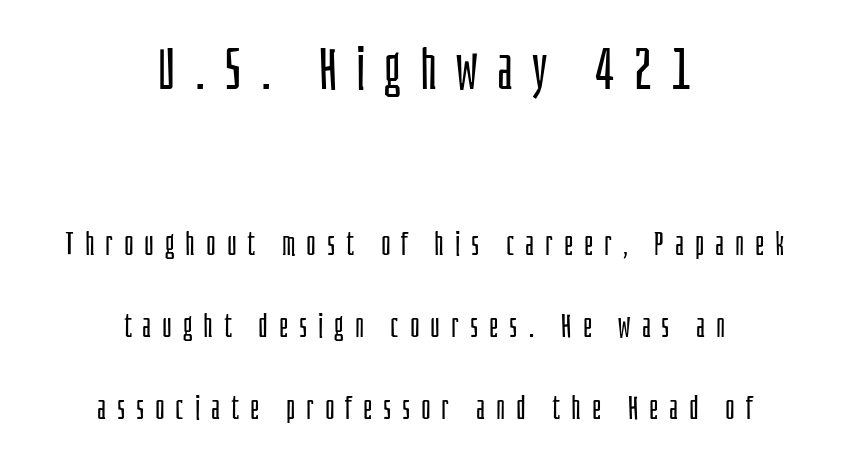
Q: Is the text bold? A: No.
Q: Is the text italic (slanted)? A: No, it is upright.
Q: Is the typeface a serif or a sans-serif typeface? A: Sans-serif.
Q: Is the text underlined? A: No.
Q: How is the paragraph aligned? A: Centered.
Q: Is the spacing between letters normal or unusually wide? A: Unusually wide.
Q: Is the spacing between lines tight, normal or loose? A: Loose.
Q: Which block of text is set in a larger size, the first (top) or the second (bottom)? A: The first (top) one.
Q: Width (condensed, normal, or wide)? A: Condensed.
Q: Stroke contrast? A: Low.
Q: x-height? A: Large.
Q: Monospaced? A: No.
